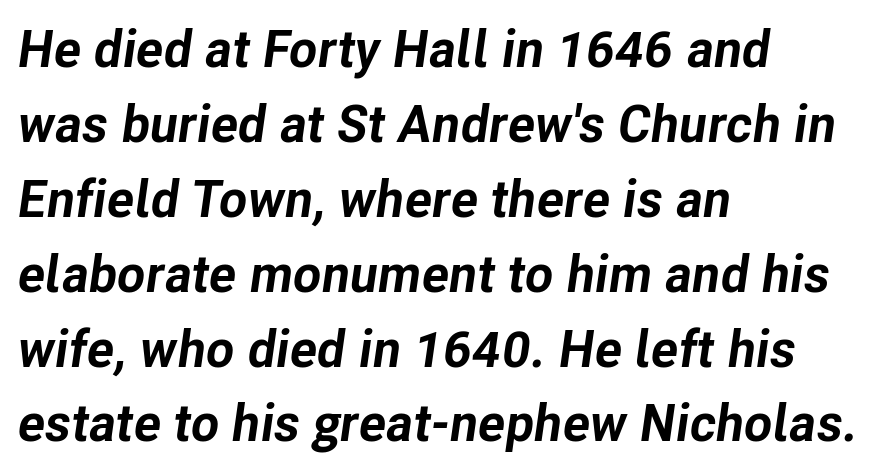
{"italic": "yes", "lean": "right", "slant_degrees": 8, "bold": "yes", "weight": "bold", "width": "normal", "stroke_contrast": "low", "x_height": "medium", "monospaced": "no", "underline": "no", "align": "left", "line_spacing": "normal", "line_spacing_ratio": 1.44, "letter_spacing": "normal", "letter_spacing_em": 0.0, "glyph_px": 52}
